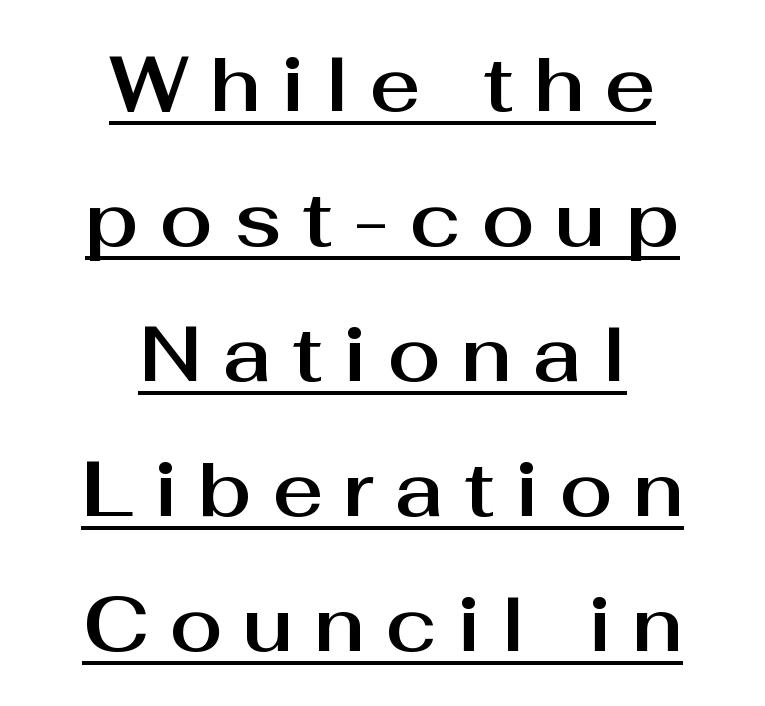
The image shows 78 px sans-serif type, upright; set centered, line spacing 1.73x, unusually wide letter spacing (+0.26 em), underlined; medium stroke contrast and a medium x-height.
